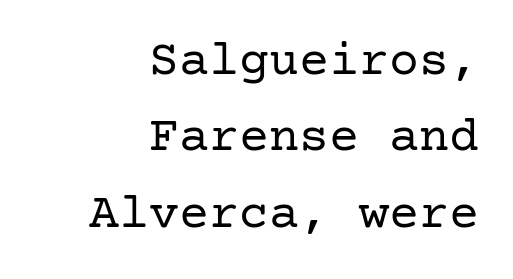
Q: Is the text bold? A: No.
Q: Is the text italic (slanted)? A: No, it is upright.
Q: Is the typeface a serif or a sans-serif typeface? A: Serif.
Q: Is the text underlined? A: No.
Q: How is the paragraph aligned? A: Right-aligned.
Q: Is the spacing between letters normal or unusually wide? A: Normal.
Q: Is the spacing between lines tight, normal or loose? A: Normal.
Q: Width (condensed, normal, or wide)? A: Normal.
Q: Stroke contrast? A: Low.
Q: x-height? A: Medium.
